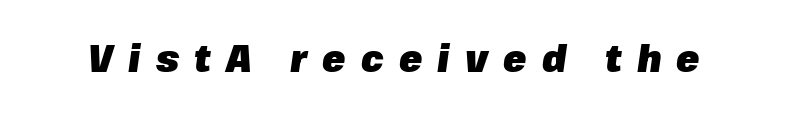
{"italic": "yes", "lean": "right", "slant_degrees": 8, "bold": "yes", "weight": "heavy", "width": "normal", "stroke_contrast": "low", "x_height": "medium", "monospaced": "no", "underline": "no", "letter_spacing": "wide", "letter_spacing_em": 0.4, "glyph_px": 38}
